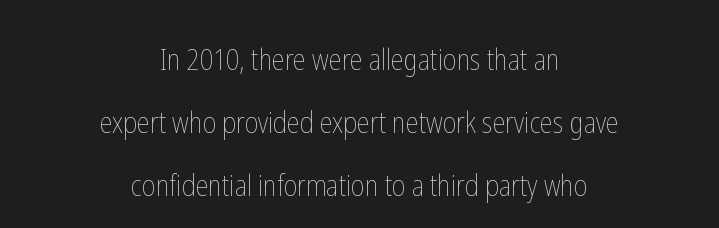
The image shows 29 px thin, condensed type, upright; set centered, loose line spacing (2.18x), normal letter spacing, not underlined; low stroke contrast and a medium x-height.
